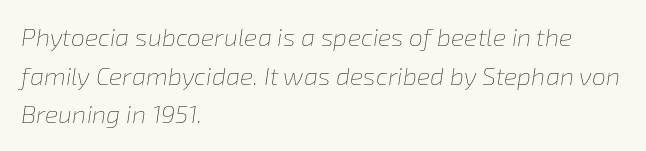
Q: Is the text bold? A: No.
Q: Is the text italic (slanted)? A: Yes, it leans right by about 8 degrees.
Q: Is the text underlined? A: No.
Q: How is the paragraph aligned? A: Left-aligned.
Q: Is the spacing between letters normal or unusually wide? A: Normal.
Q: Is the spacing between lines tight, normal or loose? A: Normal.
